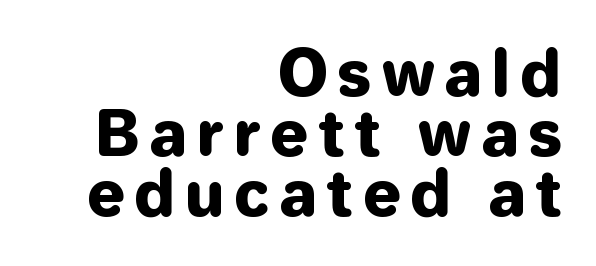
{"serif": "no", "italic": "no", "width": "normal", "stroke_contrast": "low", "x_height": "medium", "monospaced": "no", "underline": "no", "align": "right", "line_spacing": "tight", "line_spacing_ratio": 0.97, "glyph_px": 62}
